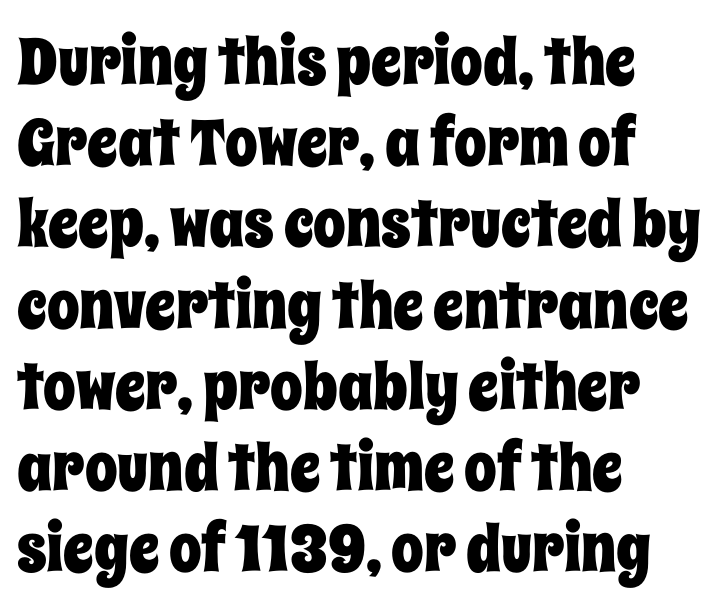
{"italic": "no", "width": "condensed", "stroke_contrast": "low", "x_height": "large", "monospaced": "no", "underline": "no", "align": "left", "line_spacing": "normal", "line_spacing_ratio": 1.25, "letter_spacing": "normal", "letter_spacing_em": 0.0, "glyph_px": 65}
